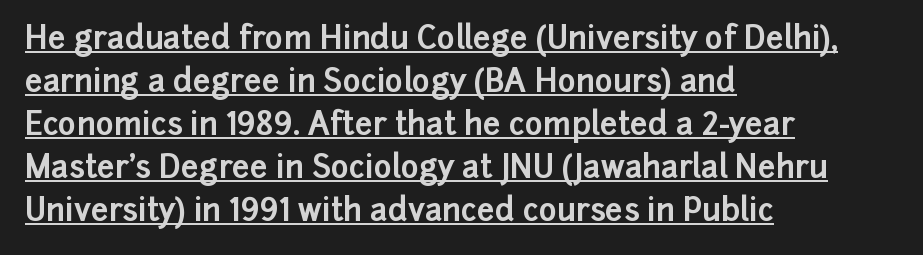
{"serif": "no", "italic": "no", "bold": "yes", "weight": "bold", "width": "normal", "stroke_contrast": "low", "x_height": "medium", "monospaced": "no", "underline": "yes", "align": "left", "line_spacing": "normal", "line_spacing_ratio": 1.39, "letter_spacing": "normal", "letter_spacing_em": 0.0, "glyph_px": 31}
